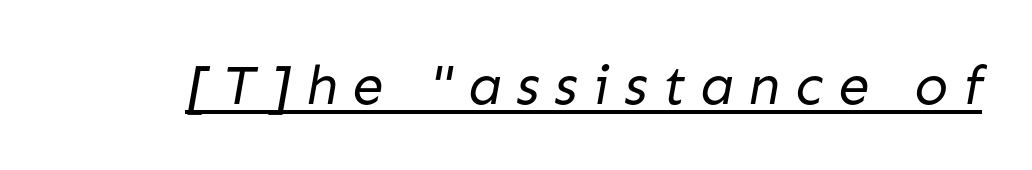
The rendered words wear a rule along their underside. Is the stroke heavy? The answer is a plain regular-or-lighter. Serif or sans? Sans — the stroke terminals are bare. These lines are rendered in a variable-pitch font. How are the letters spaced? Widely, with obvious added tracking.
